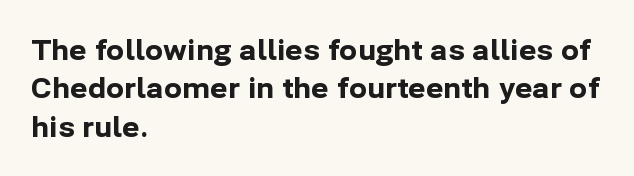
Glyph-to-glyph distance matches everyday printed text. Notice how thick the strokes are: this is what a full bold looks like. A normal amount of white space separates one row of letters from the next. Only glyphs here, with clear space below each row. Vertical strokes here are truly vertical.
